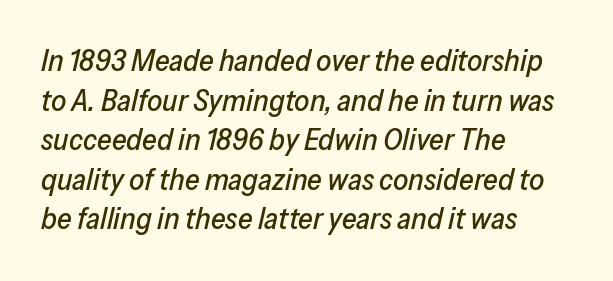
{"italic": "yes", "lean": "right", "slant_degrees": 13, "width": "normal", "stroke_contrast": "low", "x_height": "medium", "monospaced": "no", "underline": "no", "align": "left", "line_spacing": "normal", "line_spacing_ratio": 1.32, "letter_spacing": "normal", "letter_spacing_em": 0.0, "glyph_px": 30}
